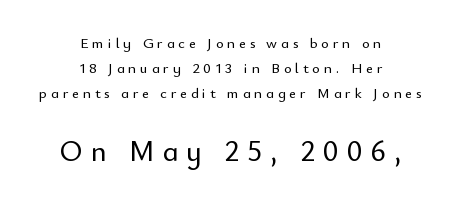
{"serif": "no", "italic": "no", "width": "normal", "stroke_contrast": "low", "x_height": "small", "monospaced": "no", "underline": "no", "align": "center", "line_spacing": "normal", "line_spacing_ratio": 1.66, "letter_spacing": "wide", "letter_spacing_em": 0.25, "larger_block": "second", "size_ratio": 2.0, "glyph_px": 30}
